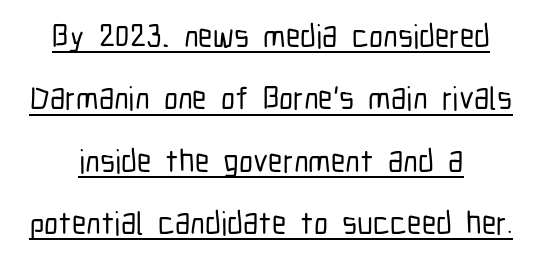
The image shows 32 px condensed sans-serif type, upright; set centered, loose line spacing (1.95x), normal letter spacing, underlined; low stroke contrast and a medium x-height.
